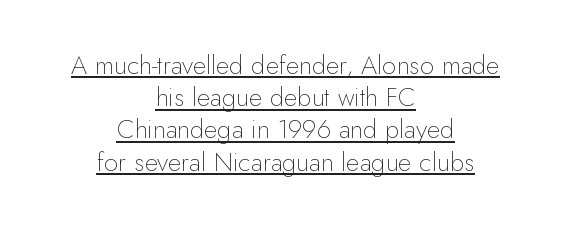
The image shows 26 px text type, upright; set centered, line spacing 1.24x, normal letter spacing, underlined.
